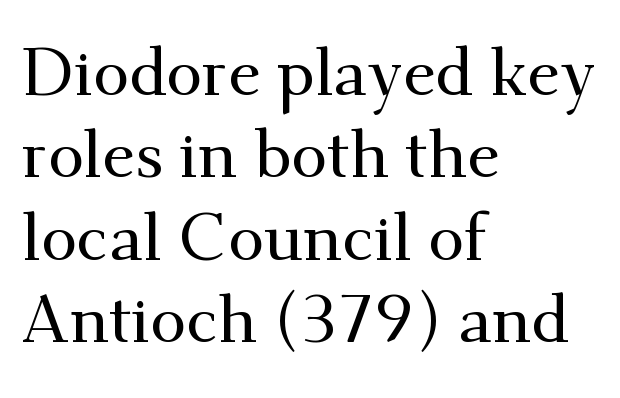
{"serif": "yes", "italic": "no", "width": "normal", "stroke_contrast": "medium", "x_height": "small", "monospaced": "no", "underline": "no", "align": "left", "line_spacing": "normal", "line_spacing_ratio": 1.25, "letter_spacing": "normal", "letter_spacing_em": 0.0, "glyph_px": 66}
